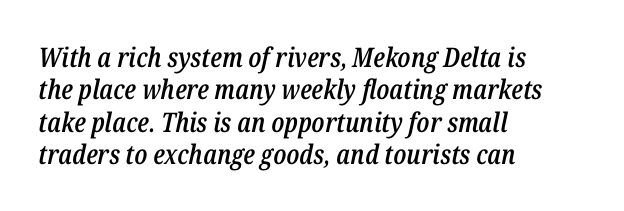
There is no visible air inserted between adjacent glyphs. A bit beefed up — I'd call it semibold rather than bold. The rendering applies a slant to the glyphs. All the whitespace from short lines collects on the right. Has an underline been added? It has not.
